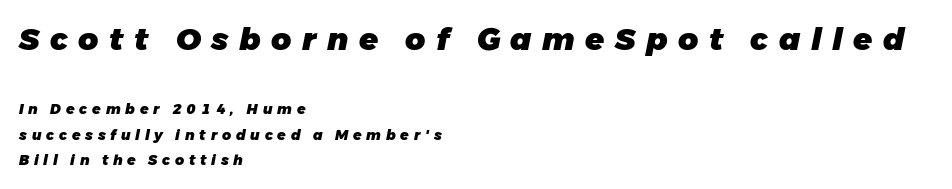
Q: Is the text bold? A: Yes.
Q: Is the text italic (slanted)? A: Yes, it leans right by about 11 degrees.
Q: Is the text underlined? A: No.
Q: How is the paragraph aligned? A: Left-aligned.
Q: Is the spacing between letters normal or unusually wide? A: Unusually wide.
Q: Which block of text is set in a larger size, the first (top) or the second (bottom)? A: The first (top) one.
Q: Width (condensed, normal, or wide)? A: Normal.
Q: Stroke contrast? A: Low.
Q: x-height? A: Medium.
Q: Monospaced? A: No.
